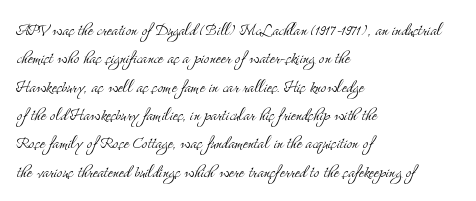
The image shows 21 px text type; set left-aligned, normal line spacing (1.35x), normal letter spacing, not underlined.
